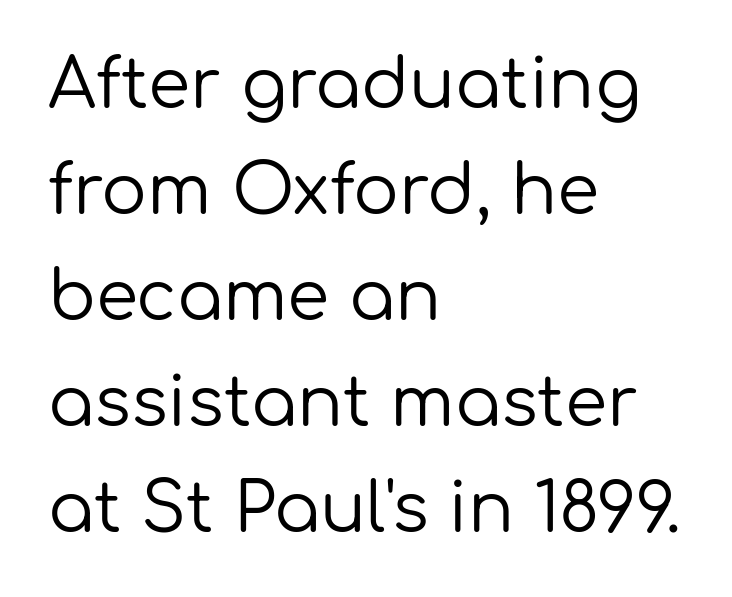
{"serif": "no", "italic": "no", "bold": "no", "weight": "regular", "width": "normal", "stroke_contrast": "low", "x_height": "medium", "monospaced": "no", "underline": "no", "align": "left", "line_spacing": "normal", "line_spacing_ratio": 1.56, "letter_spacing": "normal", "letter_spacing_em": 0.0, "glyph_px": 68}
